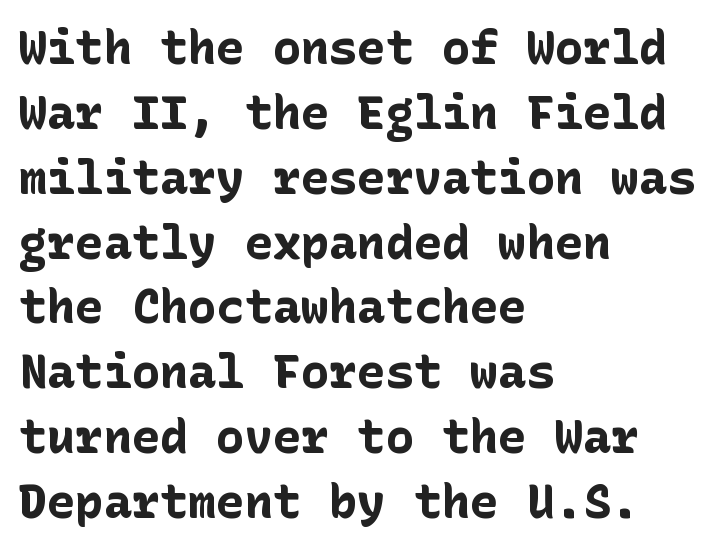
The image shows 47 px bold sans-serif type, upright; set left-aligned, normal line spacing (1.38x), normal letter spacing, not underlined; low stroke contrast and a medium x-height.
